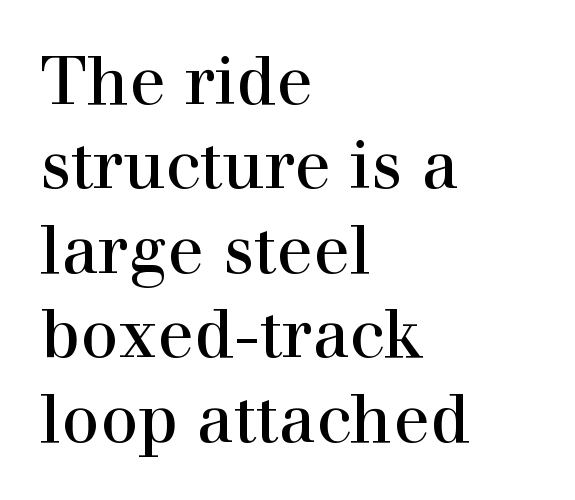
Think standard paragraph weight, or any step lighter than that. Observe the ordinary spacing: letters are neighbours, not strangers. Here the designer chose a conventional face with non-uniform glyph widths. To sum up the face: it has serifs. Just letters on the line, the space beneath them empty. A normal amount of white space separates one row of letters from the next.
